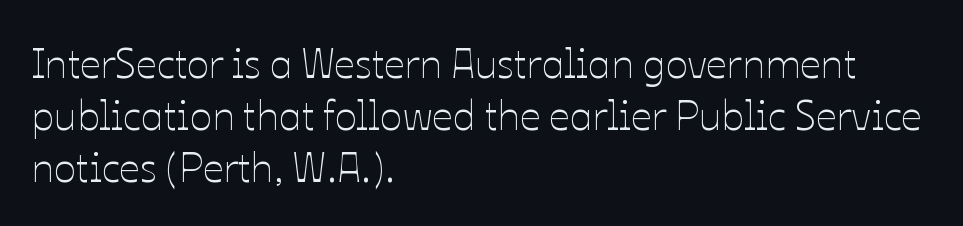
Is there any slant? The stems are plumb. Decoration check: the copy has no underline. Do the characters align in a grid? No, the font is proportional. This block has exactly the height ordinary leading produces. Horizontal alignment here is leftward, the default for most running prose.
